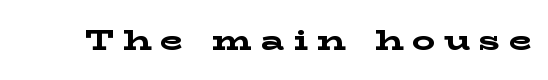
The image shows 29 px bold, wide serif type, upright; set unusually wide letter spacing (+0.31 em), not underlined; low stroke contrast and a medium x-height.
